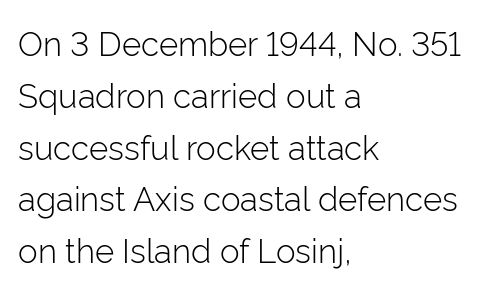
Q: Is the text bold? A: No.
Q: Is the text italic (slanted)? A: No, it is upright.
Q: Is the typeface a serif or a sans-serif typeface? A: Sans-serif.
Q: Is the text underlined? A: No.
Q: How is the paragraph aligned? A: Left-aligned.
Q: Is the spacing between letters normal or unusually wide? A: Normal.
Q: Is the spacing between lines tight, normal or loose? A: Normal.
Q: Width (condensed, normal, or wide)? A: Normal.
Q: Stroke contrast? A: Low.
Q: x-height? A: Medium.
Q: Monospaced? A: No.
